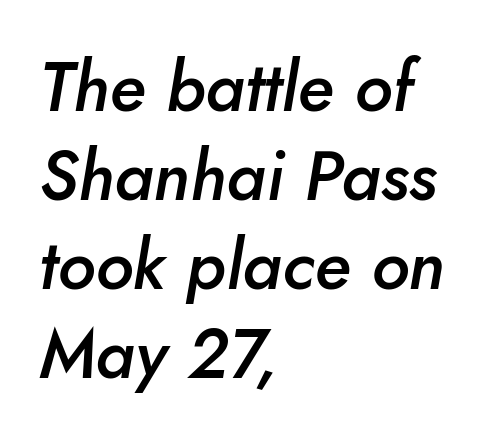
The image shows 69 px semibold type, italic (leaning right); set left-aligned, normal line spacing (1.29x), normal letter spacing, not underlined; low stroke contrast and a small x-height.
